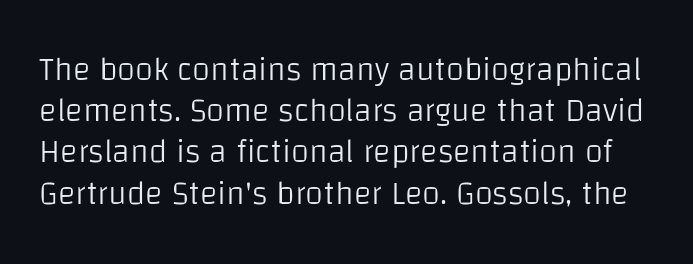
Q: Is the text bold? A: No.
Q: Is the text italic (slanted)? A: No, it is upright.
Q: Is the typeface a serif or a sans-serif typeface? A: Sans-serif.
Q: Is the text underlined? A: No.
Q: Is the spacing between letters normal or unusually wide? A: Normal.
Q: Is the spacing between lines tight, normal or loose? A: Normal.
Q: Width (condensed, normal, or wide)? A: Normal.
Q: Stroke contrast? A: Low.
Q: x-height? A: Large.
Q: Monospaced? A: No.
